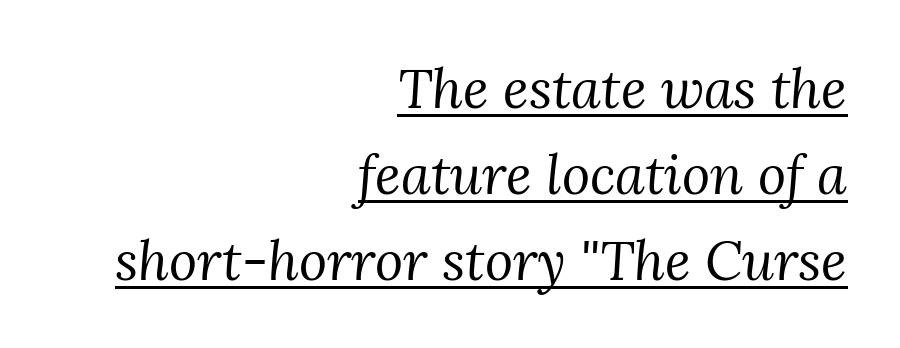
Q: Is the text bold? A: No.
Q: Is the text italic (slanted)? A: Yes, it leans right by about 3 degrees.
Q: Is the typeface a serif or a sans-serif typeface? A: Serif.
Q: Is the text underlined? A: Yes.
Q: How is the paragraph aligned? A: Right-aligned.
Q: Is the spacing between letters normal or unusually wide? A: Normal.
Q: Is the spacing between lines tight, normal or loose? A: Normal.
Q: Width (condensed, normal, or wide)? A: Normal.
Q: Stroke contrast? A: Medium.
Q: x-height? A: Medium.
Q: Monospaced? A: No.
